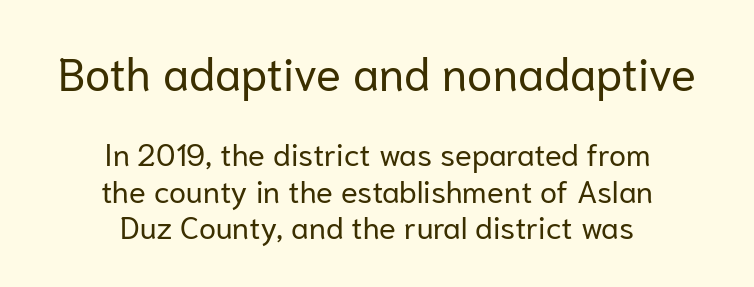
Q: Is the text bold? A: No.
Q: Is the text italic (slanted)? A: No, it is upright.
Q: Is the typeface a serif or a sans-serif typeface? A: Sans-serif.
Q: Is the text underlined? A: No.
Q: How is the paragraph aligned? A: Centered.
Q: Is the spacing between letters normal or unusually wide? A: Normal.
Q: Which block of text is set in a larger size, the first (top) or the second (bottom)? A: The first (top) one.
Q: Width (condensed, normal, or wide)? A: Normal.
Q: Stroke contrast? A: Low.
Q: x-height? A: Medium.
Q: Monospaced? A: No.
